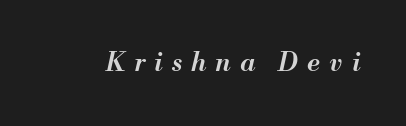
Q: Is the text bold? A: Semi-bold.
Q: Is the text italic (slanted)? A: Yes, it leans right by about 13 degrees.
Q: Is the text underlined? A: No.
Q: Is the spacing between letters normal or unusually wide? A: Unusually wide.
